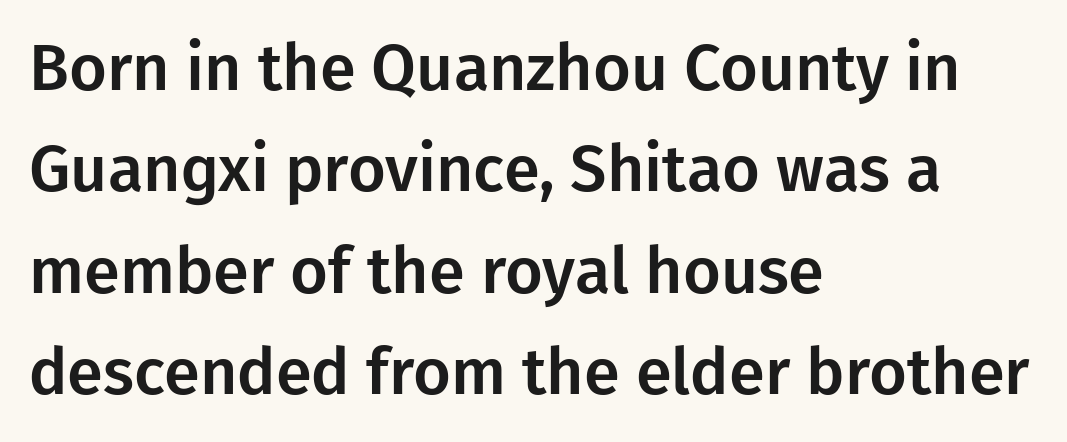
The image shows 65 px sans-serif type, upright; set left-aligned, normal line spacing (1.56x), normal letter spacing, not underlined; low stroke contrast and a medium x-height.
